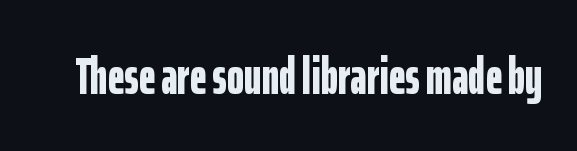
Q: Is the text bold? A: Yes.
Q: Is the text italic (slanted)? A: No, it is upright.
Q: Is the typeface a serif or a sans-serif typeface? A: Sans-serif.
Q: Is the text underlined? A: No.
Q: Is the spacing between letters normal or unusually wide? A: Normal.
Q: Width (condensed, normal, or wide)? A: Condensed.
Q: Stroke contrast? A: Low.
Q: x-height? A: Medium.
Q: Monospaced? A: No.
